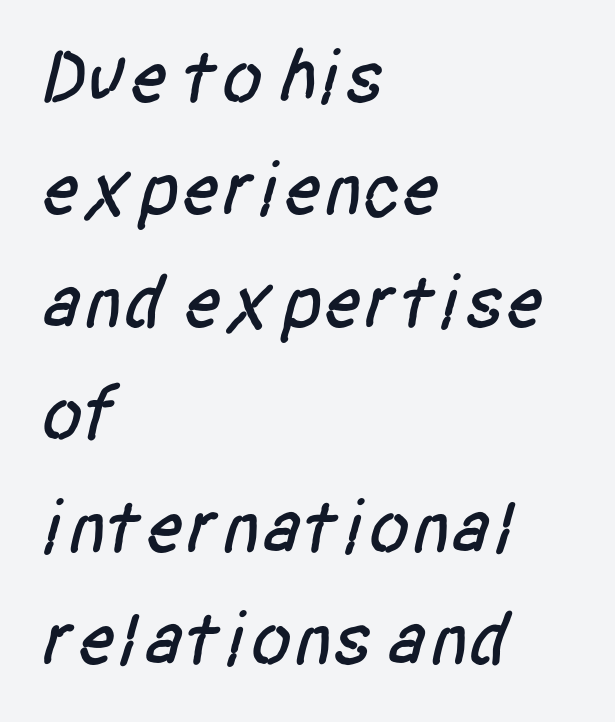
The image shows 76 px condensed sans-serif type; set left-aligned, normal line spacing (1.48x), normal letter spacing, not underlined; low stroke contrast and a large x-height.
